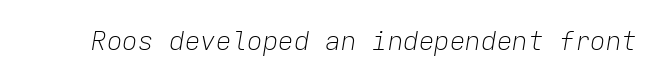
{"italic": "yes", "lean": "right", "slant_degrees": 9, "bold": "no", "underline": "no", "letter_spacing": "normal", "letter_spacing_em": 0.0, "glyph_px": 26}
